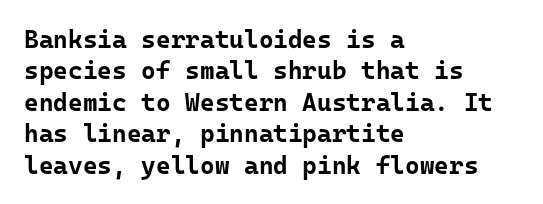
The image shows 25 px bold type, upright; set left-aligned, normal line spacing (1.26x), normal letter spacing, not underlined.
